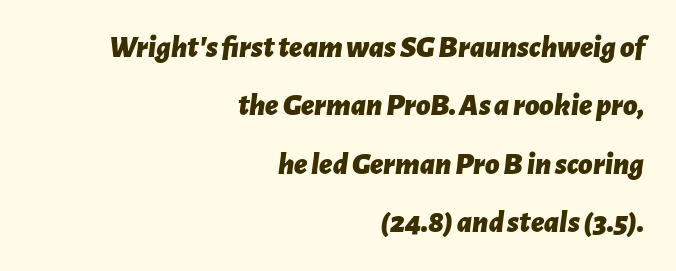
Typesetter's note: full bold, strokes at maximum text heaviness. Observe the lean: these are italic letterforms. This sample has the flowing, uneven cadence of proportional lettering. Check under the words: just untouched page.
